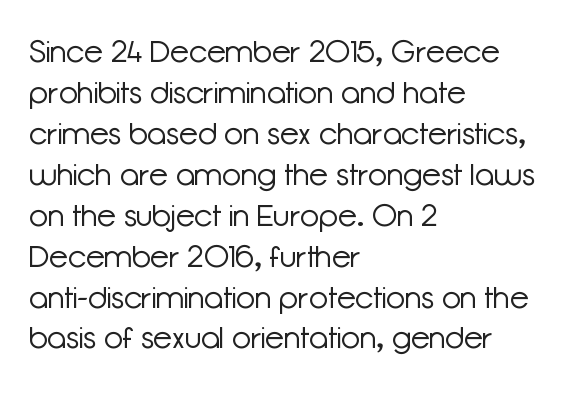
{"serif": "no", "italic": "no", "bold": "no", "weight": "light", "width": "normal", "stroke_contrast": "low", "x_height": "medium", "monospaced": "no", "underline": "no", "align": "left", "line_spacing": "normal", "line_spacing_ratio": 1.32, "letter_spacing": "normal", "letter_spacing_em": 0.0, "glyph_px": 31}
